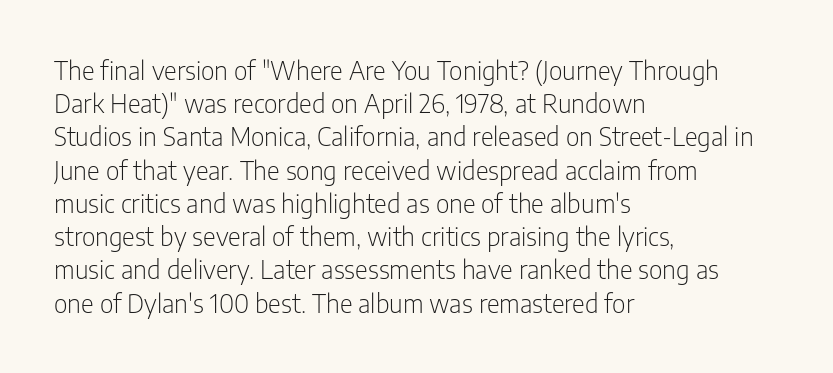
These lines sit exactly where default settings would place them. Decoration check: the copy has no underline. The typeface has the unassuming heft of standard copy or less. Horizontal alignment here is leftward, the default for most running prose.
